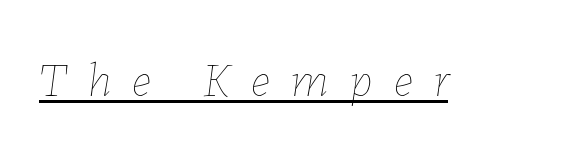
Q: Is the text bold? A: No.
Q: Is the text italic (slanted)? A: Yes, it leans right by about 7 degrees.
Q: Is the text underlined? A: Yes.
Q: Is the spacing between letters normal or unusually wide? A: Unusually wide.
Q: Width (condensed, normal, or wide)? A: Normal.
Q: Stroke contrast? A: Low.
Q: x-height? A: Medium.
Q: Monospaced? A: No.
